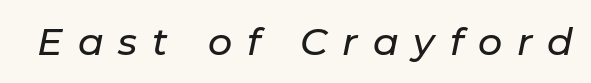
The face used here is proportionally spaced, like ordinary book or web type. You could only call the tracking loose — the letters float apart. Style check: oblique. Underlining? Definitely not there.
